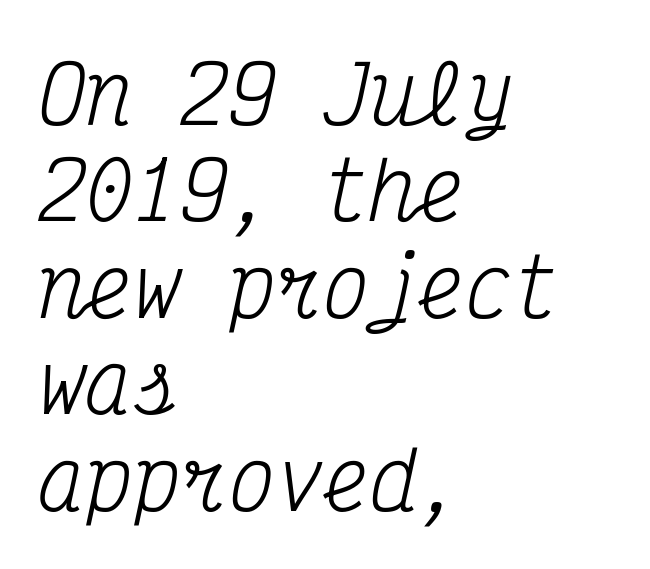
Q: Is the text bold? A: No.
Q: Is the text italic (slanted)? A: Yes, it leans right by about 12 degrees.
Q: Is the typeface a serif or a sans-serif typeface? A: Serif.
Q: Is the text underlined? A: No.
Q: How is the paragraph aligned? A: Left-aligned.
Q: Is the spacing between letters normal or unusually wide? A: Normal.
Q: Width (condensed, normal, or wide)? A: Condensed.
Q: Stroke contrast? A: Medium.
Q: x-height? A: Medium.
Q: Monospaced? A: Yes.
